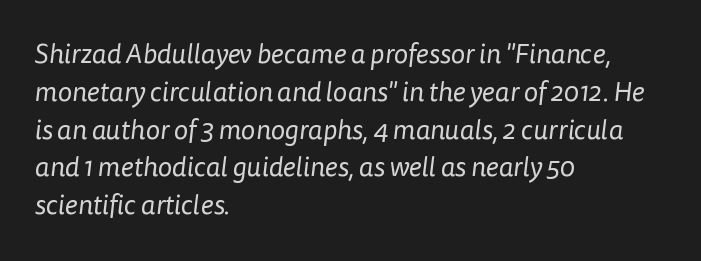
Q: Is the text bold? A: No.
Q: Is the text underlined? A: No.
Q: How is the paragraph aligned? A: Left-aligned.
Q: Is the spacing between letters normal or unusually wide? A: Normal.
Q: Is the spacing between lines tight, normal or loose? A: Normal.
